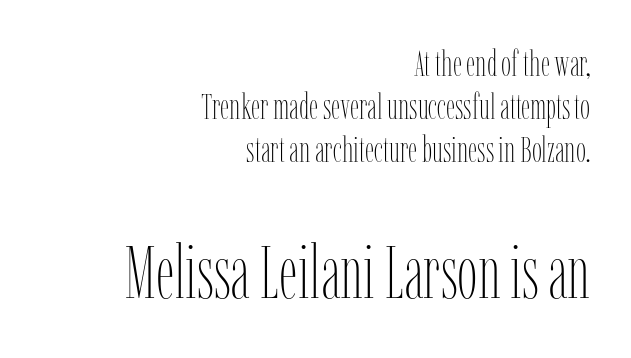
Q: Is the text bold? A: No.
Q: Is the text italic (slanted)? A: No, it is upright.
Q: Is the text underlined? A: No.
Q: How is the paragraph aligned? A: Right-aligned.
Q: Is the spacing between letters normal or unusually wide? A: Normal.
Q: Which block of text is set in a larger size, the first (top) or the second (bottom)? A: The second (bottom) one.
Q: Width (condensed, normal, or wide)? A: Condensed.
Q: Stroke contrast? A: Low.
Q: x-height? A: Medium.
Q: Monospaced? A: No.
